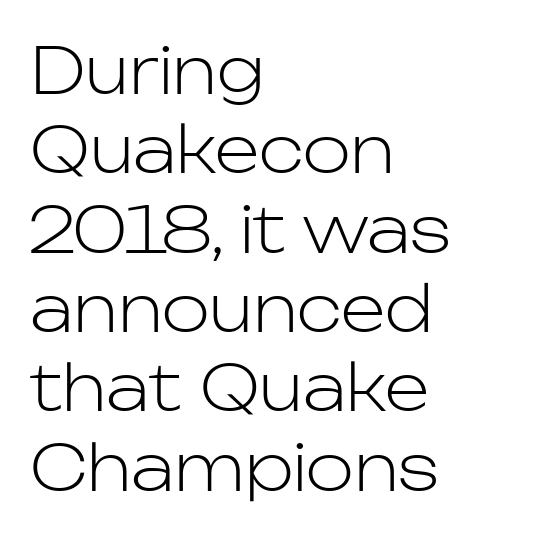
{"serif": "no", "italic": "no", "bold": "no", "weight": "light", "width": "normal", "stroke_contrast": "low", "x_height": "medium", "monospaced": "no", "underline": "no", "align": "left", "line_spacing_ratio": 1.24, "letter_spacing": "normal", "letter_spacing_em": 0.0, "glyph_px": 64}
